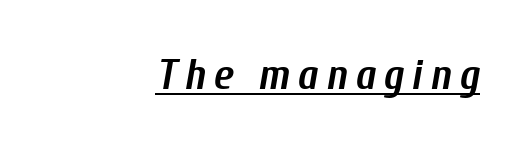
{"italic": "yes", "lean": "right", "slant_degrees": 10, "bold": "yes", "weight": "semibold", "width": "condensed", "stroke_contrast": "low", "x_height": "medium", "monospaced": "no", "underline": "yes", "glyph_px": 43}
